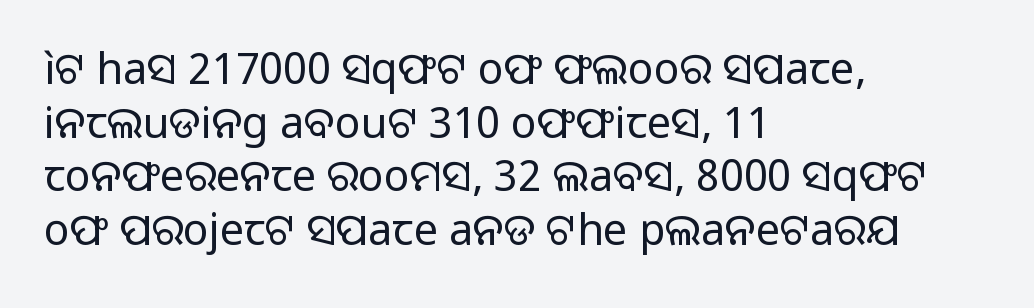
The image shows 43 px regular-weight sans-serif type, upright; set left-aligned, normal line spacing (1.25x), normal letter spacing, not underlined; low stroke contrast and a medium x-height.
